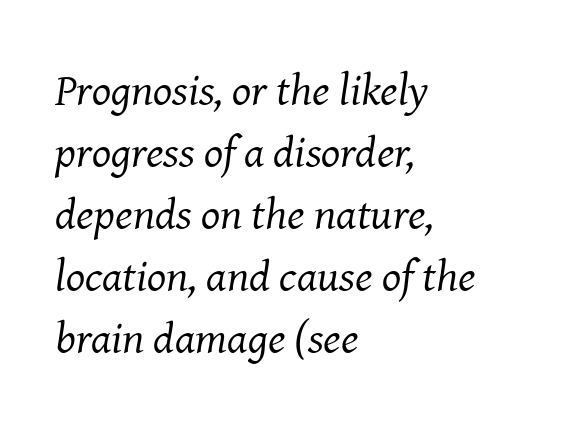
Q: Is the text bold? A: No.
Q: Is the text italic (slanted)? A: Yes, it leans right by about 8 degrees.
Q: Is the typeface a serif or a sans-serif typeface? A: Serif.
Q: Is the text underlined? A: No.
Q: How is the paragraph aligned? A: Left-aligned.
Q: Is the spacing between letters normal or unusually wide? A: Normal.
Q: Is the spacing between lines tight, normal or loose? A: Normal.
Q: Width (condensed, normal, or wide)? A: Normal.
Q: Stroke contrast? A: Medium.
Q: x-height? A: Medium.
Q: Monospaced? A: No.
